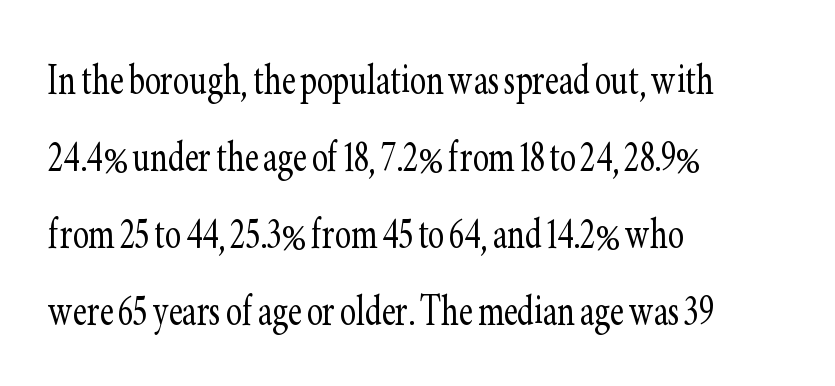
The image shows 49 px light, condensed serif type, upright; set left-aligned, normal line spacing (1.57x), normal letter spacing, not underlined; low stroke contrast and a small x-height.
